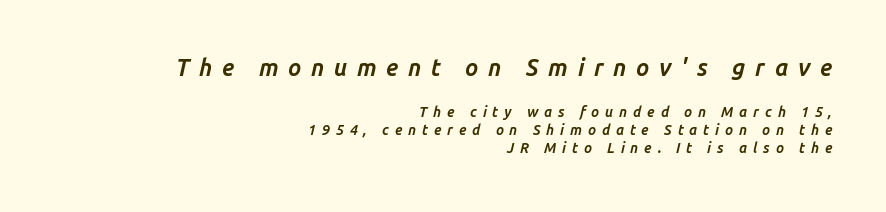
Q: Is the text bold? A: Yes.
Q: Is the text italic (slanted)? A: Yes, it leans right by about 14 degrees.
Q: Is the text underlined? A: No.
Q: How is the paragraph aligned? A: Right-aligned.
Q: Is the spacing between letters normal or unusually wide? A: Unusually wide.
Q: Is the spacing between lines tight, normal or loose? A: Normal.
Q: Which block of text is set in a larger size, the first (top) or the second (bottom)? A: The first (top) one.
